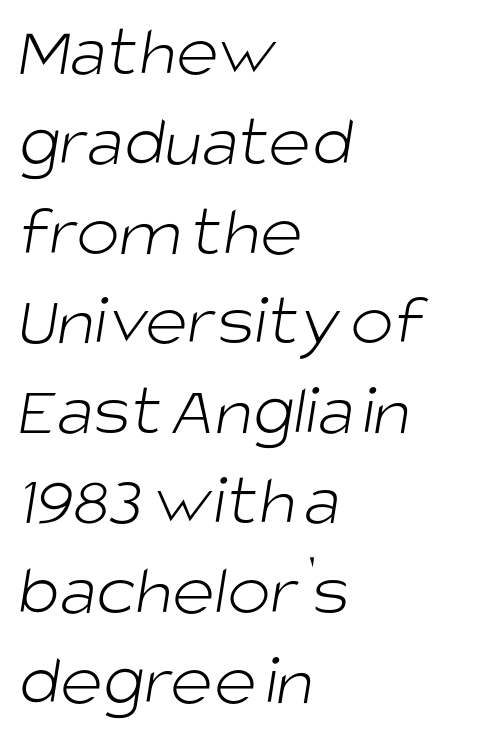
Q: Is the text bold? A: No.
Q: Is the typeface a serif or a sans-serif typeface? A: Sans-serif.
Q: Is the text underlined? A: No.
Q: How is the paragraph aligned? A: Left-aligned.
Q: Is the spacing between letters normal or unusually wide? A: Normal.
Q: Width (condensed, normal, or wide)? A: Normal.
Q: Stroke contrast? A: Low.
Q: x-height? A: Large.
Q: Monospaced? A: No.
